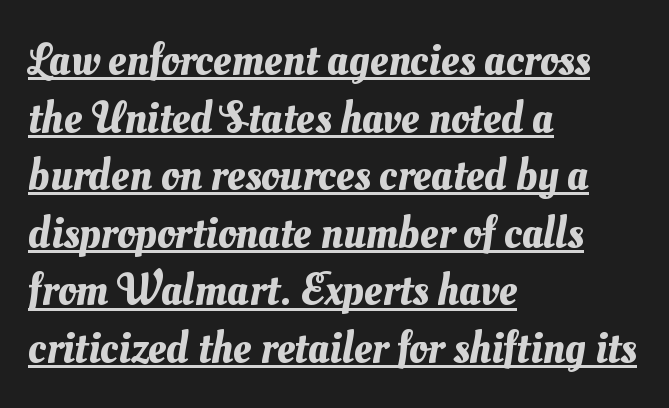
Q: Is the text underlined? A: Yes.
Q: How is the paragraph aligned? A: Left-aligned.
Q: Is the spacing between letters normal or unusually wide? A: Normal.
Q: Is the spacing between lines tight, normal or loose? A: Normal.
Q: Width (condensed, normal, or wide)? A: Normal.
Q: Stroke contrast? A: Medium.
Q: x-height? A: Small.
Q: Monospaced? A: No.
